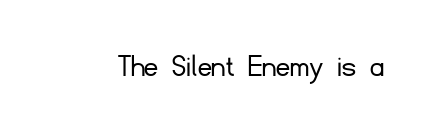
The face used here is rendered with its standard letterfit. When letters stand straight like this, we call the style roman or upright. Only glyphs here, with clear space below each row. Do the characters align in a grid? No, the font is proportional.
